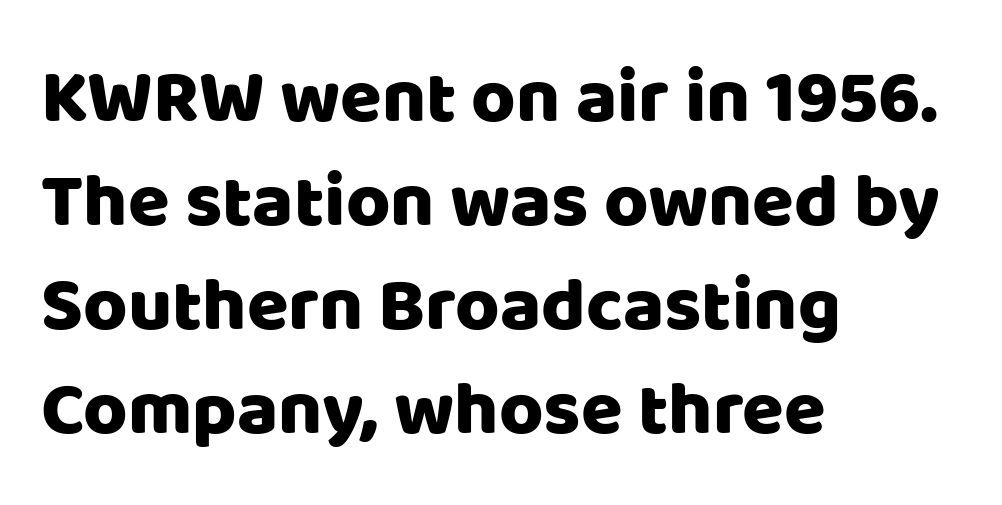
The type family on display is of the sans-serif kind. Students, observe: this is what conventionally led text looks like. Letters rest on an invisible, unmarked baseline. Proportional: the letters do not fall into vertical columns. Is the letter spacing exaggerated? No — it looks like the ordinary default.
